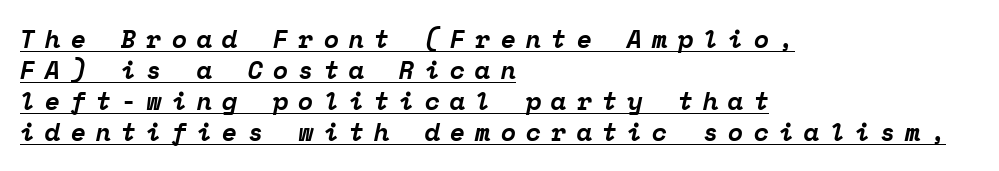
The glyphs are accompanied by a horizontal stroke just below them. It's the slanting kind of type. This sample uses expanded letter spacing, leaving extra air between glyphs. Compared with a centered layout, this one pins lines to the left instead. Compared with an ordinary text face, these strokes are far heavier — a full bold.
